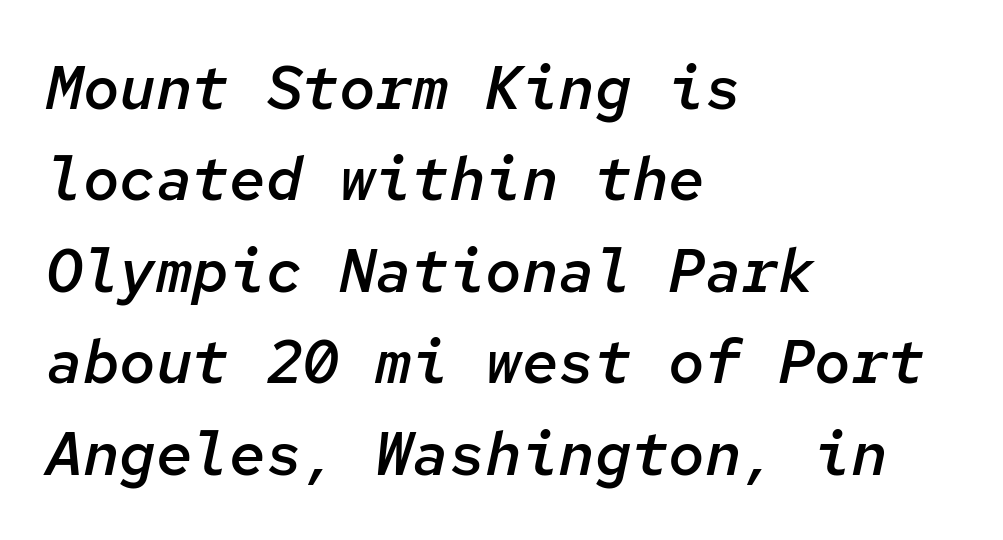
{"italic": "yes", "lean": "right", "slant_degrees": 12, "bold": "semi", "weight": "semibold", "width": "normal", "stroke_contrast": "low", "x_height": "medium", "monospaced": "yes", "underline": "no", "align": "left", "line_spacing": "normal", "line_spacing_ratio": 1.5, "letter_spacing": "normal", "letter_spacing_em": 0.0, "glyph_px": 61}
